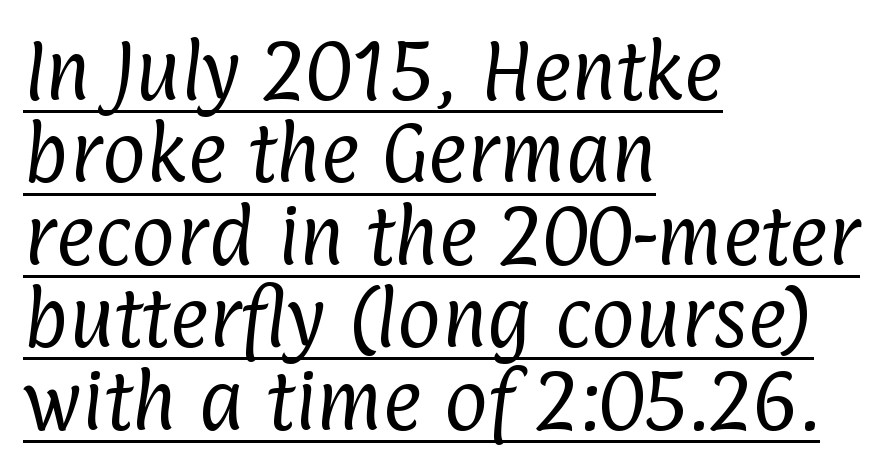
The image shows 67 px regular-weight, condensed sans-serif type; set left-aligned, line spacing 1.23x, normal letter spacing, underlined; low stroke contrast and a medium x-height.
